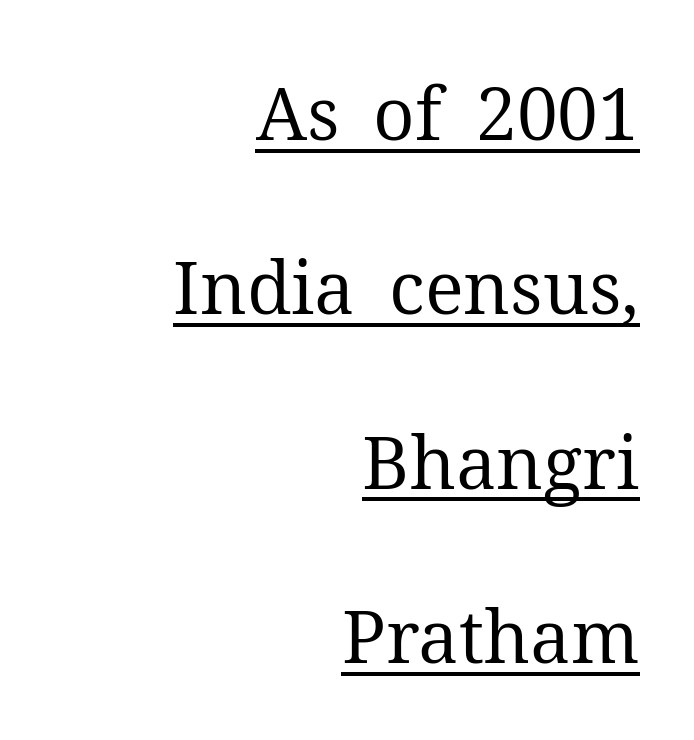
{"serif": "yes", "italic": "no", "bold": "no", "weight": "regular", "width": "normal", "stroke_contrast": "medium", "x_height": "medium", "monospaced": "no", "underline": "yes", "align": "right", "line_spacing": "loose", "line_spacing_ratio": 2.39, "letter_spacing": "normal", "letter_spacing_em": 0.0, "glyph_px": 73}
